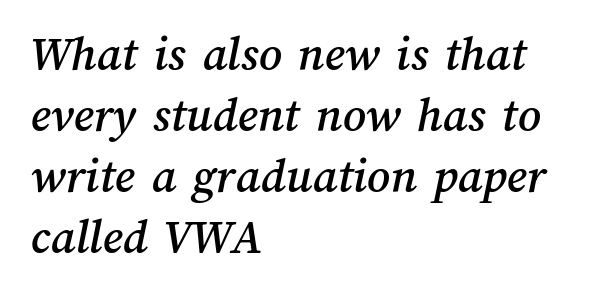
Honestly, the letter spacing is just normal — you wouldn't notice it. Think of a printed novel: that variable character pitch is what you see here. The foot of each line stays bare and open. Reading down the block, your eye returns to a fixed left position each line.
